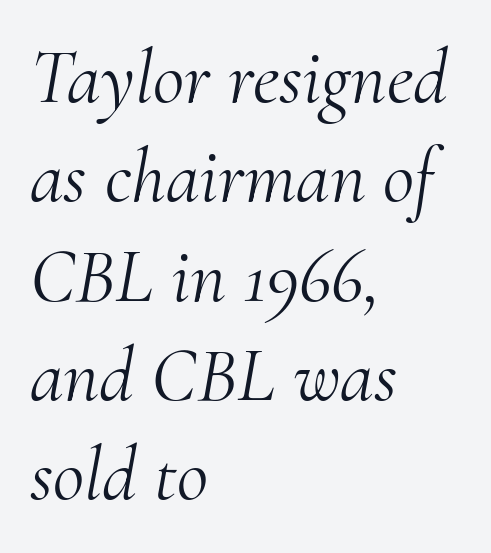
The image shows 77 px light serif type, italic (leaning right); set left-aligned, normal line spacing (1.29x), normal letter spacing, not underlined; medium stroke contrast and a small x-height.
